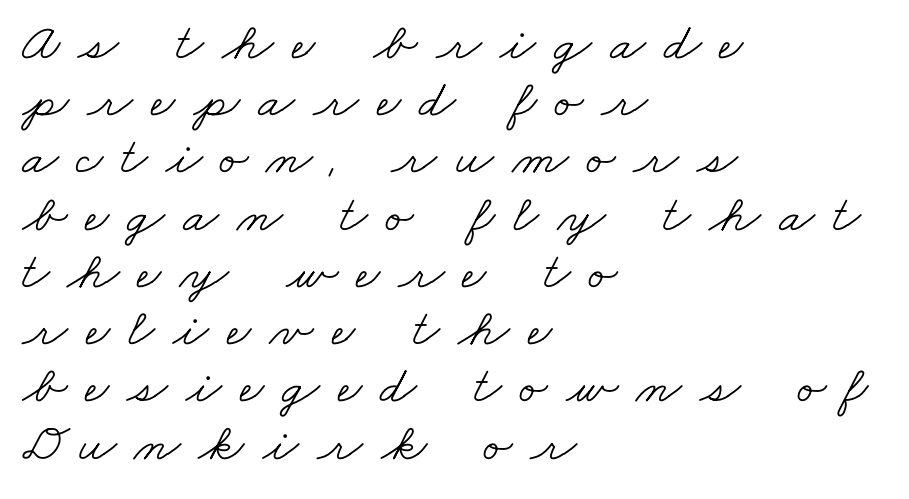
The image shows 53 px light, wide serif type; set left-aligned, tight line spacing (1.08x), unusually wide letter spacing (+0.34 em), not underlined; low stroke contrast and a small x-height.
